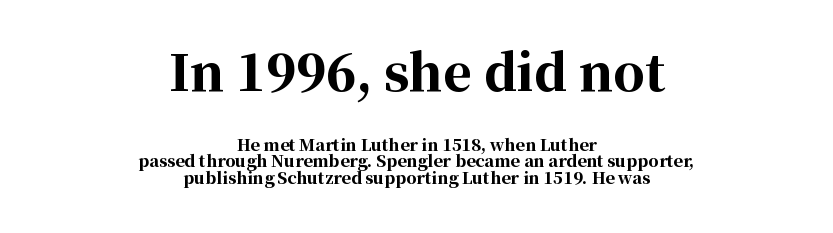
Q: Is the text bold? A: Yes.
Q: Is the text italic (slanted)? A: No, it is upright.
Q: Is the typeface a serif or a sans-serif typeface? A: Serif.
Q: Is the text underlined? A: No.
Q: How is the paragraph aligned? A: Centered.
Q: Is the spacing between letters normal or unusually wide? A: Normal.
Q: Is the spacing between lines tight, normal or loose? A: Tight.
Q: Which block of text is set in a larger size, the first (top) or the second (bottom)? A: The first (top) one.
Q: Width (condensed, normal, or wide)? A: Normal.
Q: Stroke contrast? A: High.
Q: x-height? A: Medium.
Q: Monospaced? A: No.
